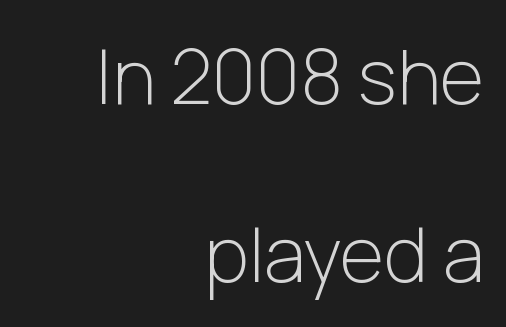
The line-height multiplier appears high, well above default. Plain, unruled lines of type. Weight: not bold — regular or lighter. Quick note: not italic, upright. These lines keep a tight, regular rhythm from letter to letter.
